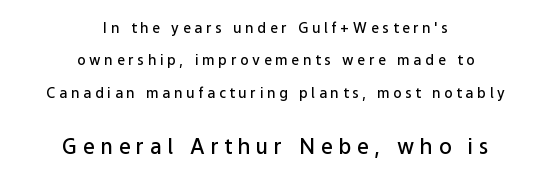
{"italic": "no", "bold": "semi", "underline": "no", "align": "center", "line_spacing": "loose", "line_spacing_ratio": 2.31, "letter_spacing": "wide", "letter_spacing_em": 0.27, "larger_block": "second", "size_ratio": 1.5, "glyph_px": 21}
